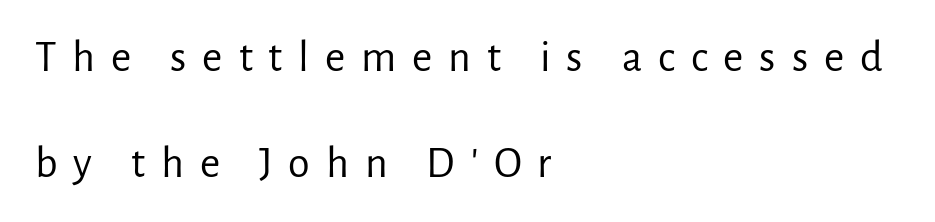
Characters remain perfectly vertical along every line. Honestly, the rows look like they've been pulled way apart. Decoration check: the copy has no underline. Line beginnings align vertically; line endings do not.
